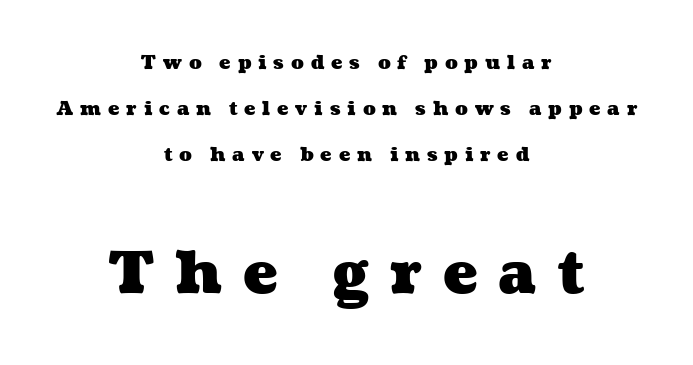
If you measured baseline to baseline, you'd find a long distance. Of the two passages, the one underneath uses the larger point size. Plenty of ink on the page — the face is bold. Each letter keeps its own natural width here, so spacing adapts to shape. Anything drawn beneath the words? Only blank space. Both edges are ragged and mirror each other, which tells us the setting is centered.
